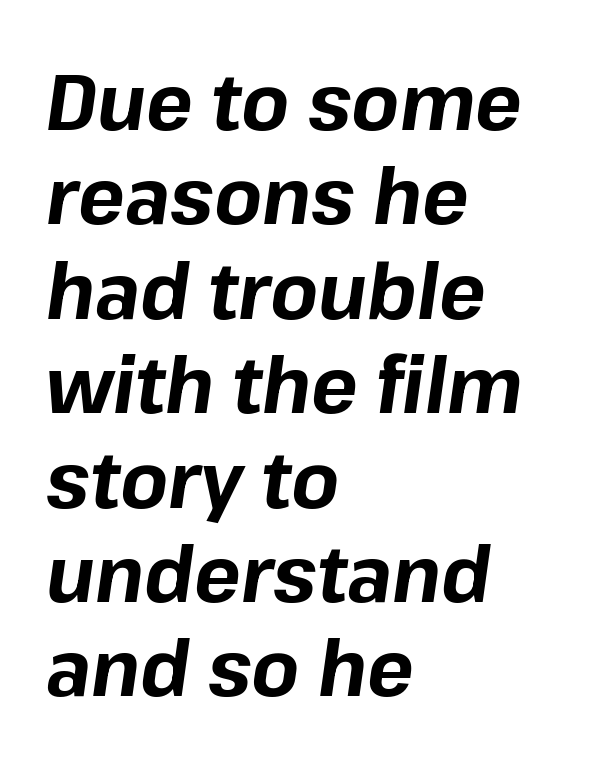
The type is set solid horizontally, with unmodified tracking. Underline: absent. Strong, thick strokes mark this as bold type. Is the type slanted? Yes — the strokes lean at a clear angle.
